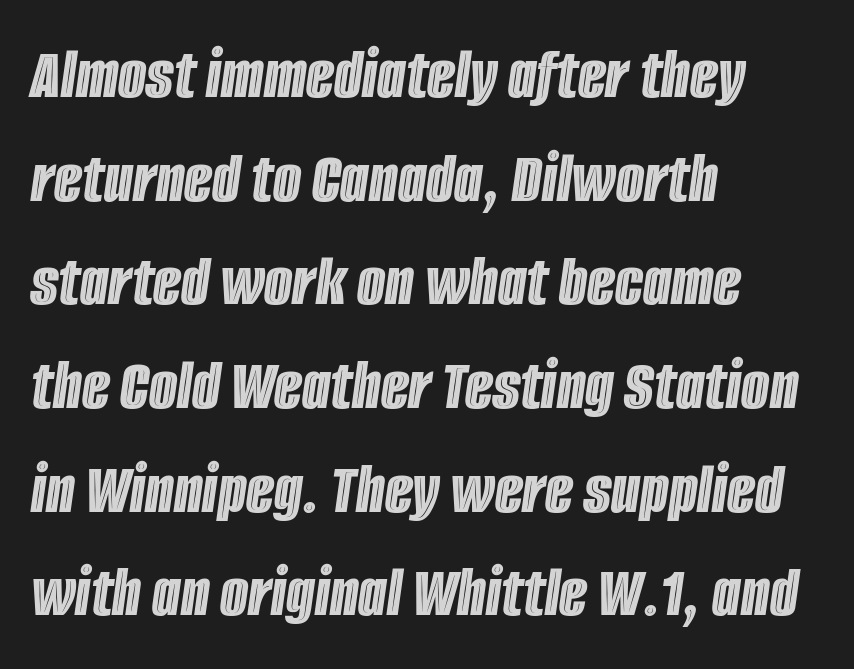
Q: Is the text italic (slanted)? A: Yes, it leans right by about 8 degrees.
Q: Is the text underlined? A: No.
Q: How is the paragraph aligned? A: Left-aligned.
Q: Is the spacing between letters normal or unusually wide? A: Normal.
Q: Is the spacing between lines tight, normal or loose? A: Normal.
Q: Width (condensed, normal, or wide)? A: Condensed.
Q: x-height? A: Large.
Q: Monospaced? A: No.
